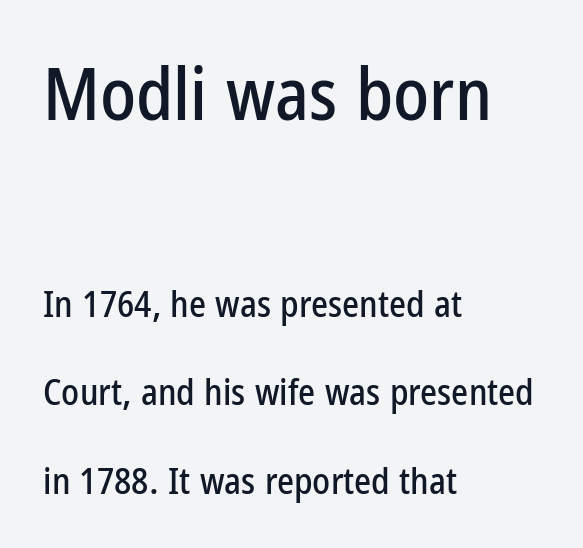
Q: Is the text italic (slanted)? A: No, it is upright.
Q: Is the typeface a serif or a sans-serif typeface? A: Sans-serif.
Q: Is the text underlined? A: No.
Q: How is the paragraph aligned? A: Left-aligned.
Q: Is the spacing between letters normal or unusually wide? A: Normal.
Q: Is the spacing between lines tight, normal or loose? A: Loose.
Q: Which block of text is set in a larger size, the first (top) or the second (bottom)? A: The first (top) one.
Q: Width (condensed, normal, or wide)? A: Condensed.
Q: Stroke contrast? A: Low.
Q: x-height? A: Medium.
Q: Monospaced? A: No.
